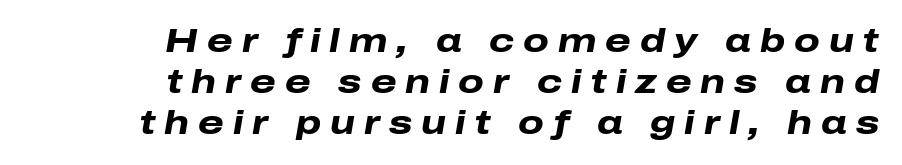
Q: Is the text bold? A: Yes.
Q: Is the text italic (slanted)? A: Yes, it leans right by about 10 degrees.
Q: Is the text underlined? A: No.
Q: How is the paragraph aligned? A: Right-aligned.
Q: Is the spacing between letters normal or unusually wide? A: Unusually wide.
Q: Is the spacing between lines tight, normal or loose? A: Normal.
Q: Width (condensed, normal, or wide)? A: Wide.
Q: Stroke contrast? A: Low.
Q: x-height? A: Medium.
Q: Monospaced? A: No.
